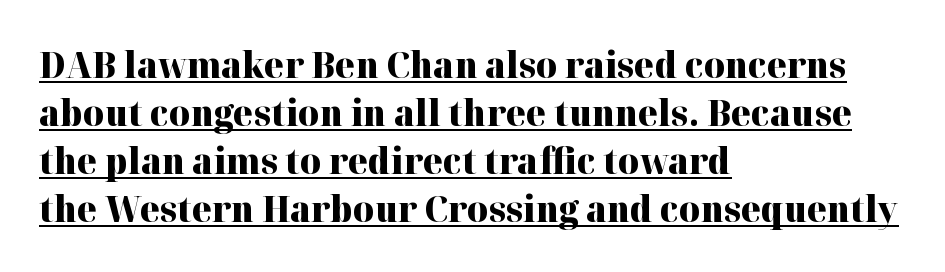
Underlining? Definitely there. This is serif lettering, the kind often seen in printed books. In terms of letterspacing, this is plain default setting. The passage is arranged the way most books set body copy — flush left. The type sits square on the baseline with zero lean. The letters advance in unequal steps, a hallmark of proportional type.
